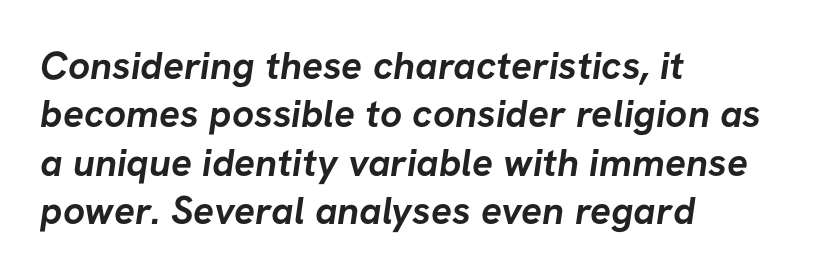
Each letter keeps its own natural width here, so spacing adapts to shape. Serif or sans? Sans — the stroke terminals are bare. How heavy is the stroke? Heavy — this is a bold. Compared with typical body copy, the letter spacing here is the same. A student would call this left alignment; a typographer would say flush left, rag right. Honestly, there is no underline to notice here at all.
